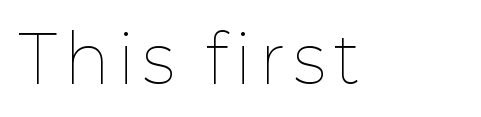
Tall strokes in this sample are plumb rather than angled. The passage shown is not bold in any degree. Clear beneath every line of the passage. Do the characters align in a grid? No, the font is proportional.
